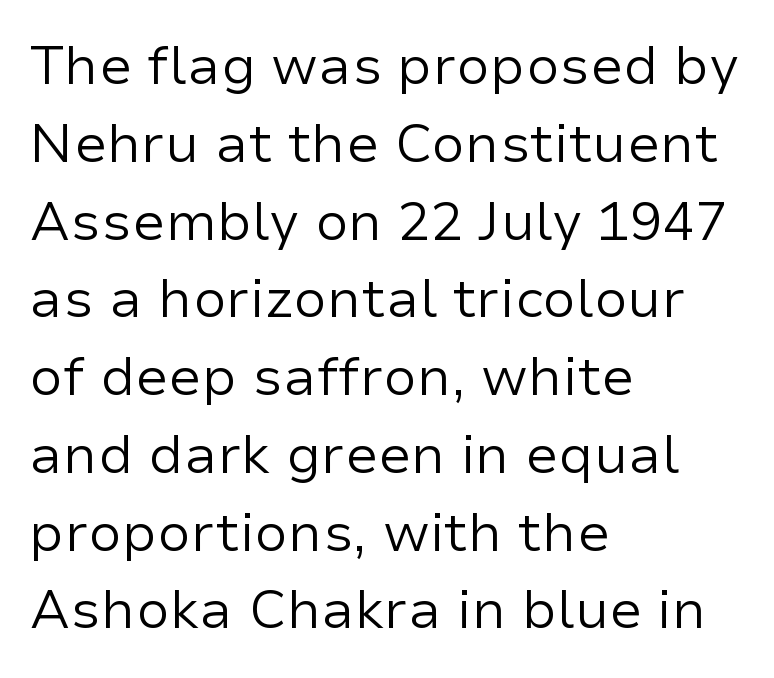
The image shows 54 px regular-weight sans-serif type, upright; set left-aligned, normal line spacing (1.44x), normal letter spacing, not underlined; low stroke contrast and a medium x-height.
